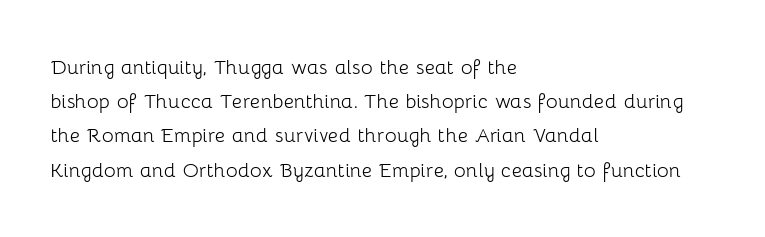
The area under the type is left untouched. A roman cut, with each character standing at attention. Observe the ordinary spacing: letters are neighbours, not strangers. Notice how the passage keeps a crisp vertical edge on the left only.
